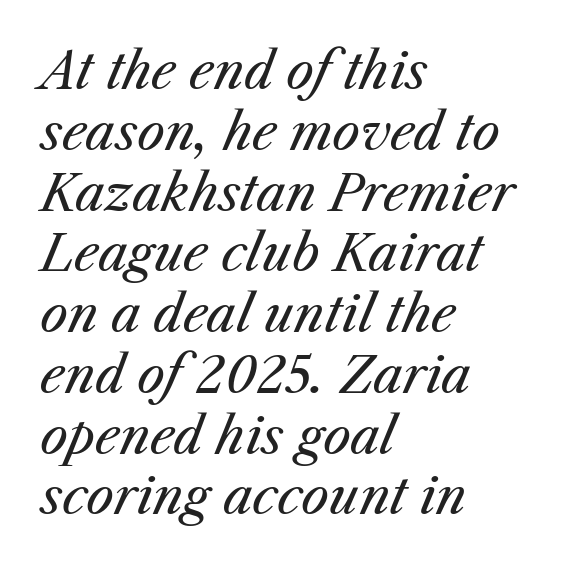
{"italic": "yes", "lean": "right", "slant_degrees": 25, "bold": "no", "weight": "regular", "width": "normal", "stroke_contrast": "medium", "x_height": "medium", "monospaced": "no", "underline": "no", "align": "left", "line_spacing_ratio": 1.24, "letter_spacing": "normal", "letter_spacing_em": 0.0, "glyph_px": 49}
